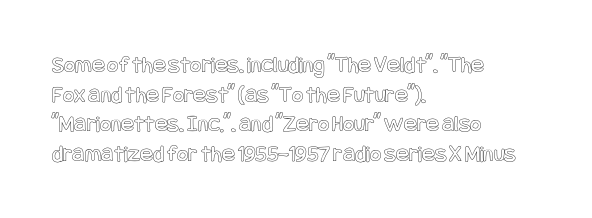
The rag falls on the right side of this text block. This sample uses an upright cut, with every glyph sitting square on the baseline. This sample uses plain, unmodified letter spacing. The strip under each line holds only bare page.
